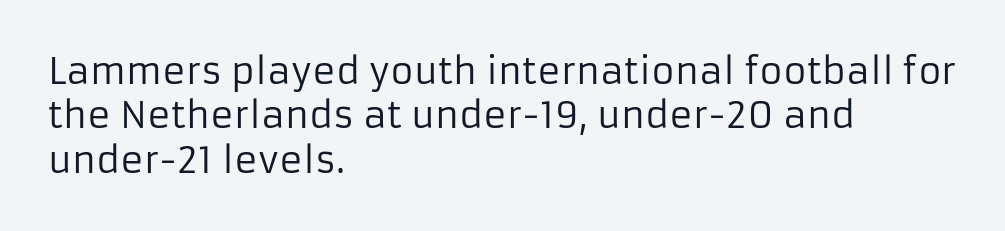
Q: Is the text bold? A: No.
Q: Is the text italic (slanted)? A: No, it is upright.
Q: Is the typeface a serif or a sans-serif typeface? A: Sans-serif.
Q: Is the text underlined? A: No.
Q: How is the paragraph aligned? A: Left-aligned.
Q: Is the spacing between letters normal or unusually wide? A: Normal.
Q: Width (condensed, normal, or wide)? A: Normal.
Q: Stroke contrast? A: Low.
Q: x-height? A: Medium.
Q: Monospaced? A: No.
